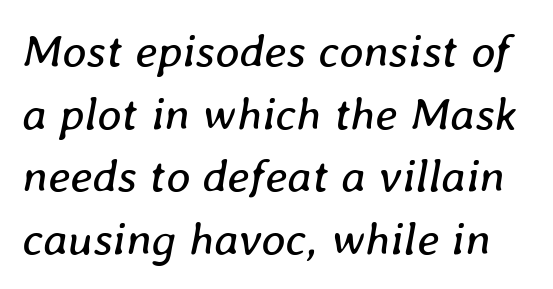
Q: Is the text bold? A: No.
Q: Is the text italic (slanted)? A: Yes, it leans right by about 8 degrees.
Q: Is the text underlined? A: No.
Q: Is the spacing between letters normal or unusually wide? A: Normal.
Q: Is the spacing between lines tight, normal or loose? A: Normal.
Q: Width (condensed, normal, or wide)? A: Normal.
Q: Stroke contrast? A: Low.
Q: x-height? A: Medium.
Q: Monospaced? A: No.
